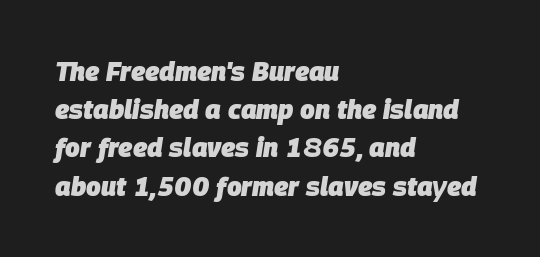
Baseline-to-baseline distance is the conventional proportion of letter height. This rendering uses left alignment, leaving the right contour irregular. Slant detected: the letters are inclined. In terms of letterspacing, this is plain default setting. The zone under the glyphs is completely vacant. Stroke thickness is high; the sample reads as a true bold.
